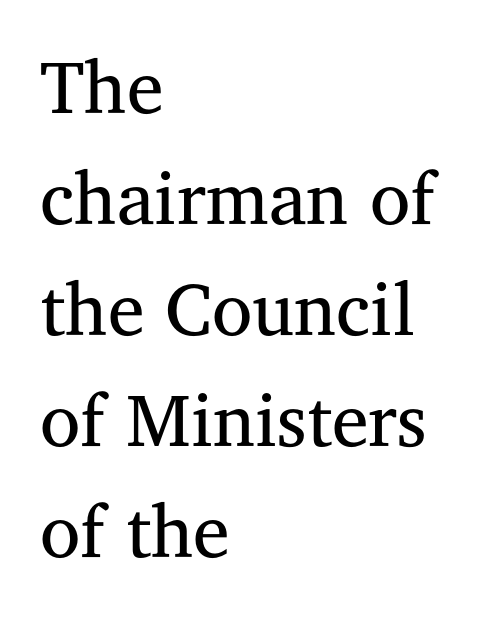
Line starts are locked; line ends wander. The weight would be labelled regular, book, light, or lighter still. Compared with typical body copy, the letter spacing here is the same. Note the varied advance widths — an 'i' is clearly narrower than an 'm'.
